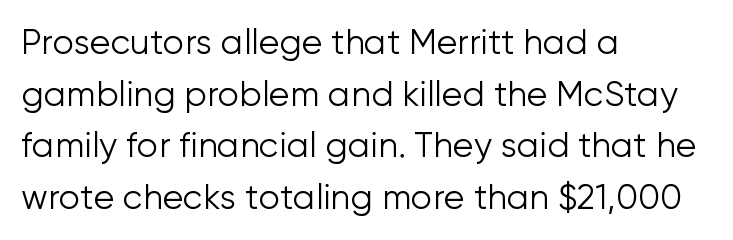
The image shows 34 px light sans-serif type, upright; set left-aligned, normal line spacing (1.52x), normal letter spacing, not underlined; low stroke contrast and a medium x-height.
